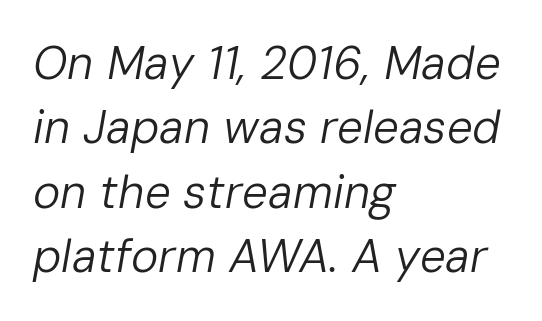
{"italic": "yes", "lean": "right", "slant_degrees": 10, "bold": "no", "weight": "regular", "width": "normal", "stroke_contrast": "low", "x_height": "medium", "monospaced": "no", "underline": "no", "align": "left", "line_spacing": "normal", "line_spacing_ratio": 1.4, "letter_spacing": "normal", "letter_spacing_em": 0.0, "glyph_px": 46}
